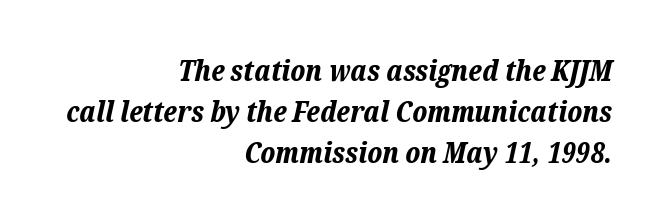
{"italic": "yes", "lean": "right", "slant_degrees": 12, "bold": "yes", "weight": "bold", "width": "normal", "stroke_contrast": "low", "x_height": "medium", "monospaced": "no", "underline": "no", "align": "right", "line_spacing": "normal", "line_spacing_ratio": 1.41, "letter_spacing": "normal", "letter_spacing_em": 0.0, "glyph_px": 29}
